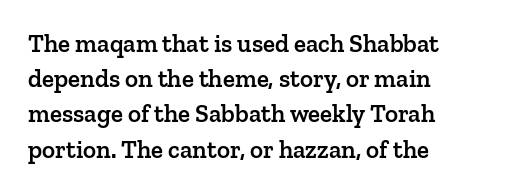
Heft: intermediate — a semibold. No word sits above an underline. Successive baselines arrive at the customary interval. Inter-character spacing is left at the font's built-in metrics. Reading down the block, your eye returns to a fixed left position each line. Italic? Not at all — the glyphs are vertical.
